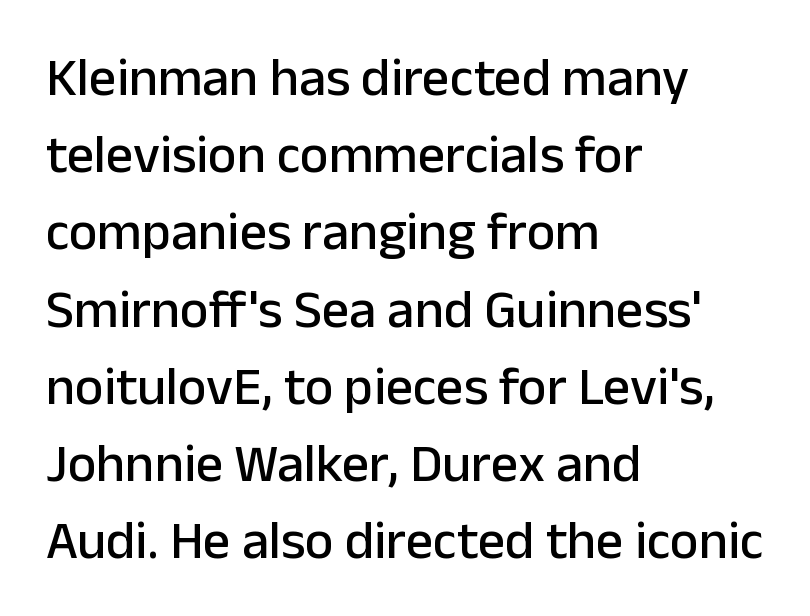
Q: Is the text italic (slanted)? A: No, it is upright.
Q: Is the typeface a serif or a sans-serif typeface? A: Sans-serif.
Q: Is the text underlined? A: No.
Q: How is the paragraph aligned? A: Left-aligned.
Q: Is the spacing between letters normal or unusually wide? A: Normal.
Q: Is the spacing between lines tight, normal or loose? A: Normal.
Q: Width (condensed, normal, or wide)? A: Normal.
Q: Stroke contrast? A: Low.
Q: x-height? A: Medium.
Q: Monospaced? A: No.
